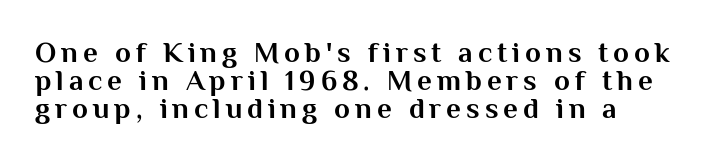
Q: Is the text bold? A: Yes.
Q: Is the text italic (slanted)? A: No, it is upright.
Q: Is the typeface a serif or a sans-serif typeface? A: Sans-serif.
Q: Is the text underlined? A: No.
Q: Is the spacing between lines tight, normal or loose? A: Tight.
Q: Width (condensed, normal, or wide)? A: Normal.
Q: Stroke contrast? A: Medium.
Q: x-height? A: Medium.
Q: Monospaced? A: No.
